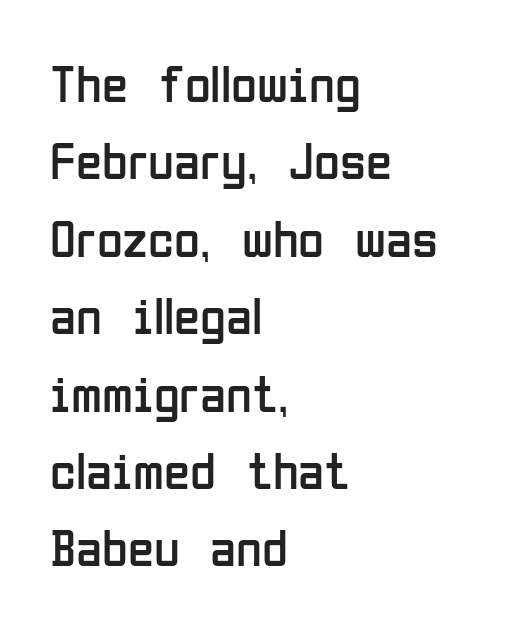
{"serif": "no", "italic": "no", "bold": "no", "weight": "regular", "width": "condensed", "stroke_contrast": "low", "x_height": "medium", "monospaced": "no", "underline": "no", "align": "left", "line_spacing": "normal", "line_spacing_ratio": 1.46, "letter_spacing": "normal", "letter_spacing_em": 0.0, "glyph_px": 53}
